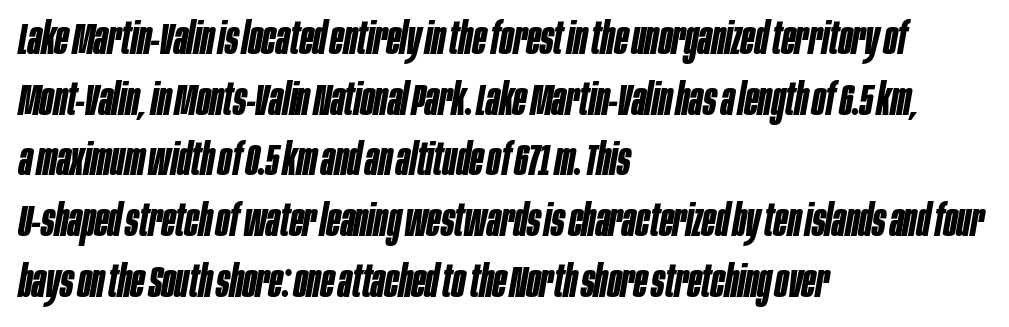
{"italic": "yes", "lean": "right", "slant_degrees": 10, "bold": "yes", "weight": "bold", "width": "condensed", "stroke_contrast": "low", "x_height": "large", "monospaced": "no", "underline": "no", "align": "left", "line_spacing": "normal", "line_spacing_ratio": 1.38, "letter_spacing": "normal", "letter_spacing_em": 0.0, "glyph_px": 44}
